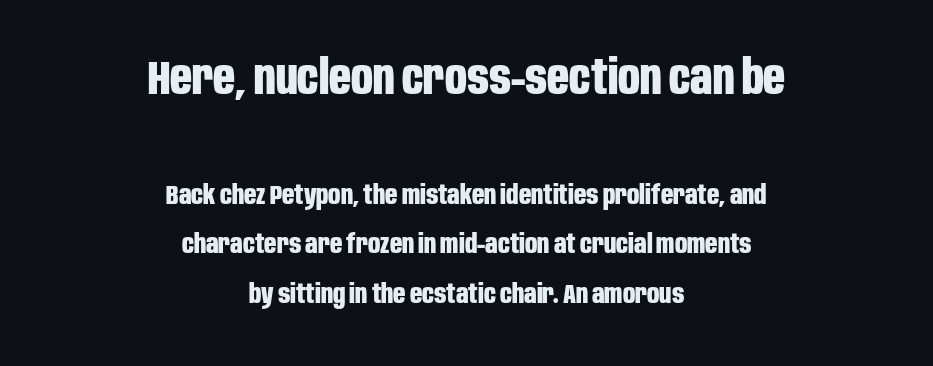
The specimen omits any rule beneath the text block's lines. Check where the strokes stop: nothing finishes them off — pure sans. Style check: upright. Both edges are ragged and mirror each other, which tells us the setting is centered. You could not count columns in this text — the font is proportionally spaced. What weight is shown? A full bold with thick strokes.
